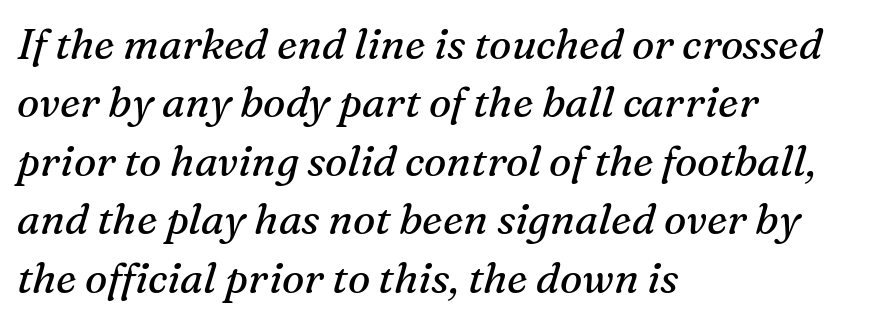
The image shows 42 px regular-weight serif type, italic (leaning right); set left-aligned, normal line spacing (1.39x), normal letter spacing, not underlined; medium stroke contrast and a medium x-height.
